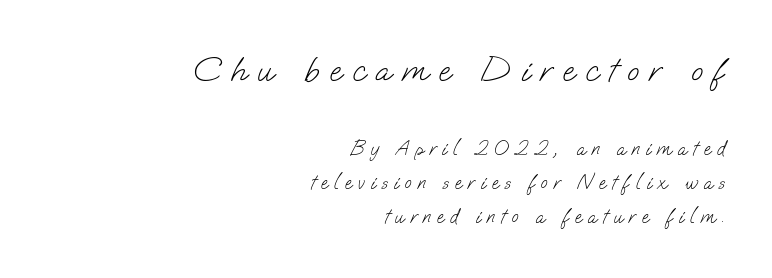
Q: Is the text bold? A: No.
Q: Is the typeface a serif or a sans-serif typeface? A: Sans-serif.
Q: Is the text underlined? A: No.
Q: How is the paragraph aligned? A: Right-aligned.
Q: Is the spacing between letters normal or unusually wide? A: Unusually wide.
Q: Which block of text is set in a larger size, the first (top) or the second (bottom)? A: The first (top) one.
Q: Width (condensed, normal, or wide)? A: Normal.
Q: Stroke contrast? A: Low.
Q: x-height? A: Small.
Q: Monospaced? A: No.
